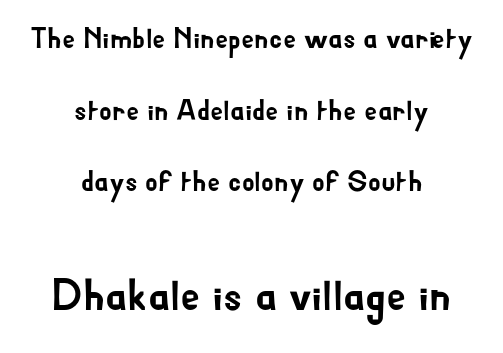
{"serif": "no", "italic": "no", "width": "normal", "stroke_contrast": "low", "x_height": "small", "monospaced": "no", "underline": "no", "align": "center", "line_spacing": "loose", "line_spacing_ratio": 2.47, "letter_spacing": "normal", "letter_spacing_em": 0.0, "larger_block": "second", "size_ratio": 1.52, "glyph_px": 44}
